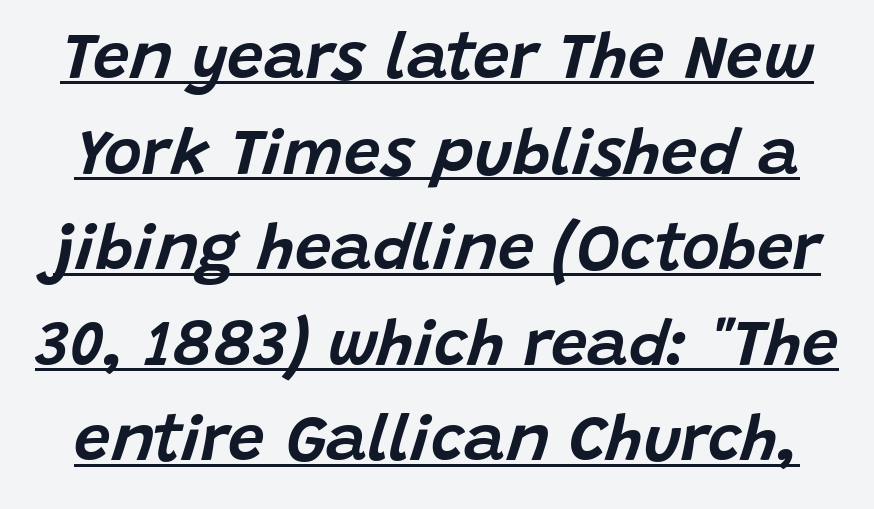
{"italic": "yes", "lean": "right", "slant_degrees": 15, "width": "normal", "stroke_contrast": "low", "x_height": "large", "monospaced": "no", "underline": "yes", "line_spacing": "normal", "line_spacing_ratio": 1.47, "letter_spacing": "normal", "letter_spacing_em": 0.0, "glyph_px": 65}
